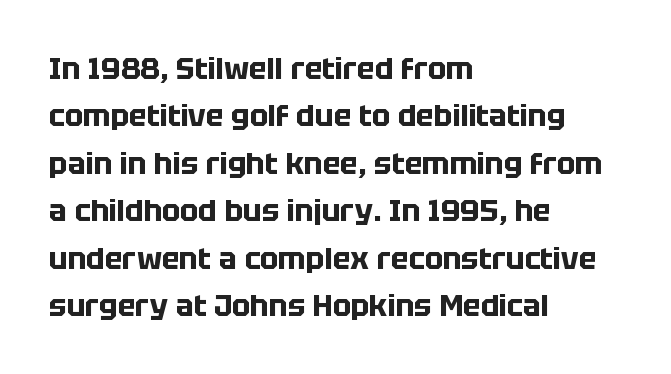
{"serif": "no", "italic": "no", "bold": "yes", "weight": "bold", "width": "normal", "stroke_contrast": "low", "x_height": "large", "monospaced": "no", "underline": "no", "align": "left", "line_spacing": "normal", "line_spacing_ratio": 1.58, "letter_spacing": "normal", "letter_spacing_em": 0.0, "glyph_px": 30}
